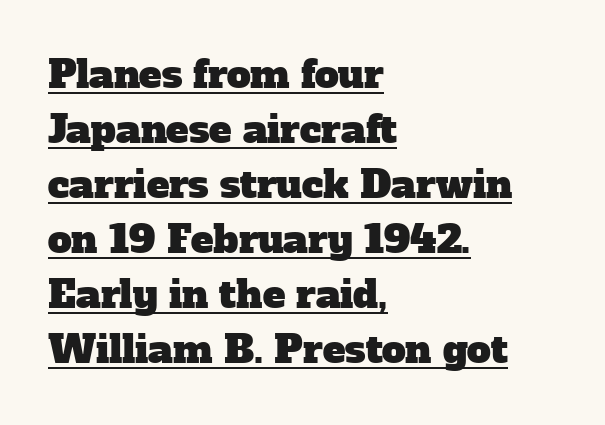
Q: Is the typeface a serif or a sans-serif typeface? A: Serif.
Q: Is the text underlined? A: Yes.
Q: How is the paragraph aligned? A: Left-aligned.
Q: Is the spacing between letters normal or unusually wide? A: Normal.
Q: Is the spacing between lines tight, normal or loose? A: Normal.
Q: Width (condensed, normal, or wide)? A: Normal.
Q: Stroke contrast? A: Low.
Q: x-height? A: Medium.
Q: Monospaced? A: No.
